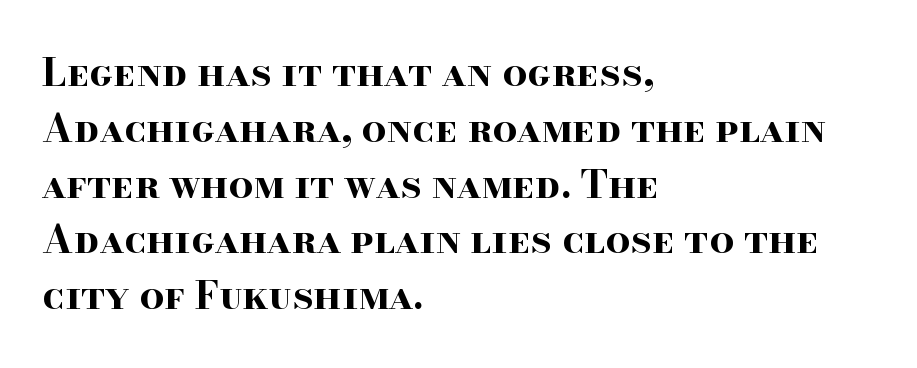
A typesetter would call this leading conventional body-copy spacing. Only glyphs here, with clear space below each row. If you drew a ruler down the left edge, every line would touch it. Do the characters align in a grid? No, the font is proportional.
